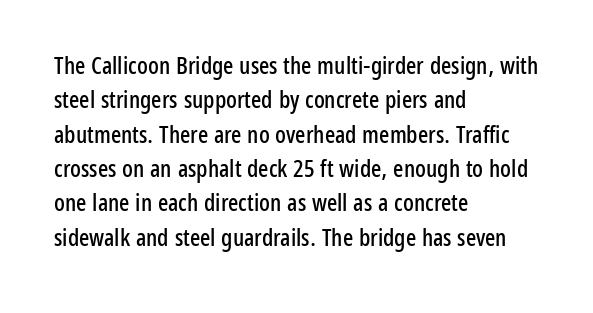
The image shows 24 px text type, upright; set left-aligned, normal line spacing (1.43x), normal letter spacing, not underlined.
